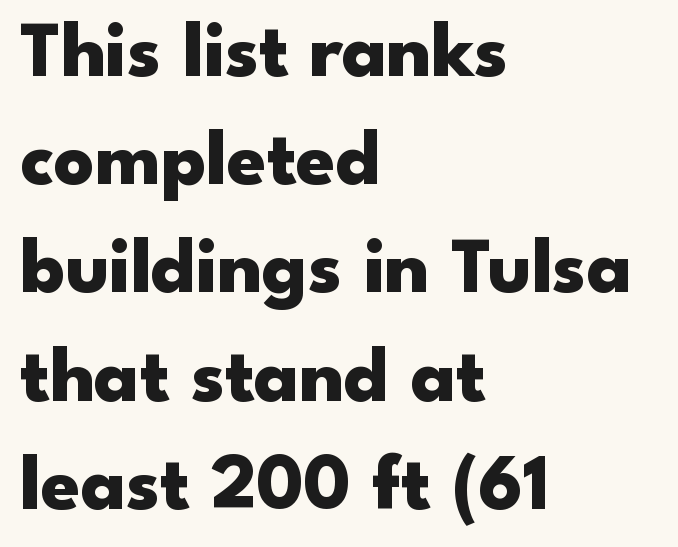
Q: Is the text bold? A: Yes.
Q: Is the text italic (slanted)? A: No, it is upright.
Q: Is the typeface a serif or a sans-serif typeface? A: Sans-serif.
Q: Is the text underlined? A: No.
Q: How is the paragraph aligned? A: Left-aligned.
Q: Is the spacing between letters normal or unusually wide? A: Normal.
Q: Is the spacing between lines tight, normal or loose? A: Normal.
Q: Width (condensed, normal, or wide)? A: Wide.
Q: Stroke contrast? A: Low.
Q: x-height? A: Small.
Q: Monospaced? A: No.
